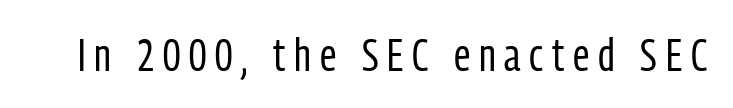
The image shows 46 px regular-weight, condensed sans-serif type, upright; set not underlined; low stroke contrast and a medium x-height.
